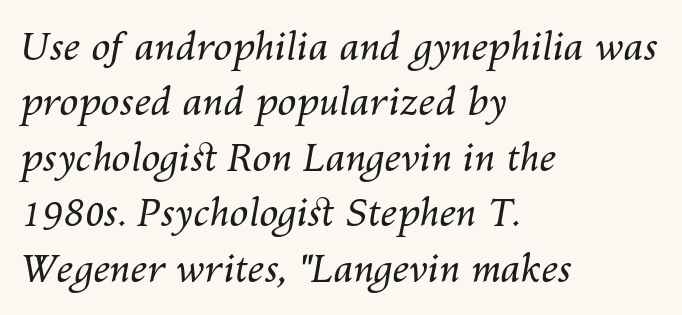
{"italic": "yes", "lean": "right", "slant_degrees": 10, "bold": "no", "weight": "regular", "width": "normal", "stroke_contrast": "medium", "x_height": "medium", "monospaced": "no", "underline": "no", "align": "left", "line_spacing": "normal", "line_spacing_ratio": 1.46, "letter_spacing": "normal", "letter_spacing_em": 0.0, "glyph_px": 38}
